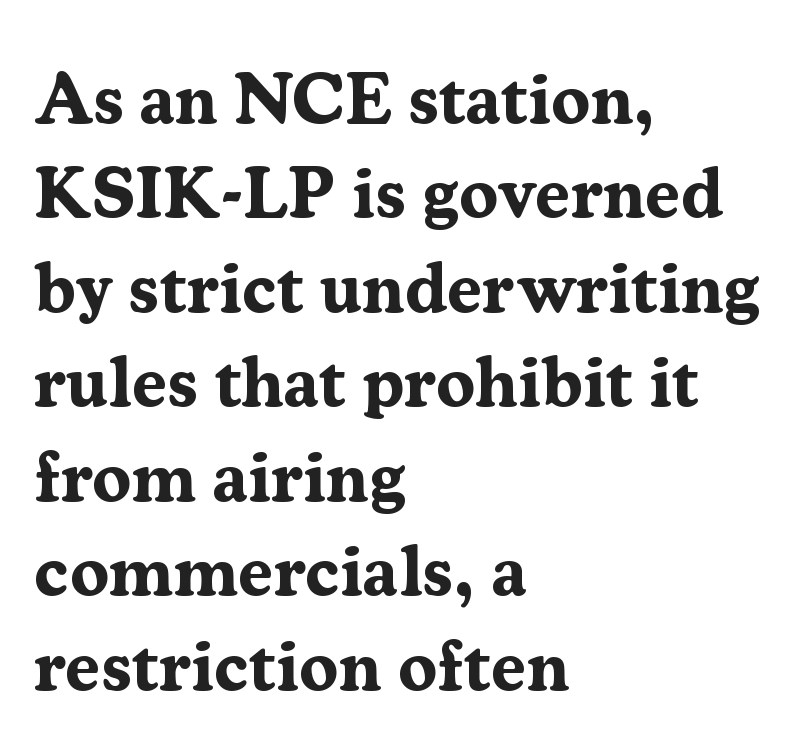
Unlike a clean sans, this face finishes its strokes with serifs. Designer's note — italics off, roman on. Every row of glyphs begins at an identical x-position on the left. Students, observe: this is what conventionally led text looks like. The rendering uses natural spacing where letterforms have individual widths.
